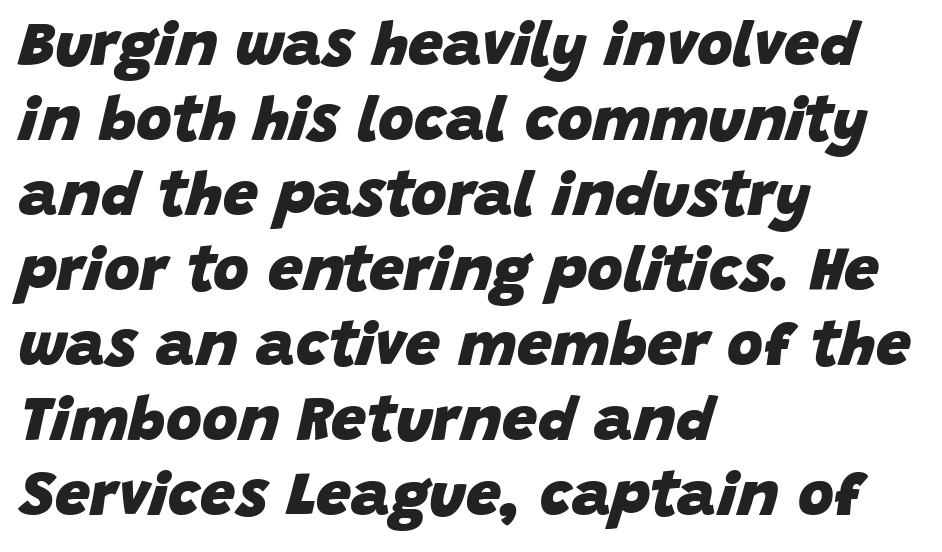
The passage shown leans; its letterforms are oblique. A full-strength bold gives these letters their thick strokes. Honestly, the letter spacing is just normal — you wouldn't notice it. Layout note: lines flush left. No word sits above an underline. A typesetter would call this proportional, since set widths differ per character.
